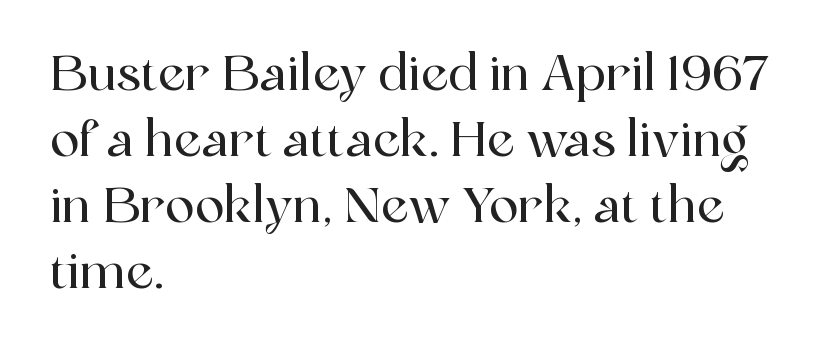
Q: Is the text italic (slanted)? A: No, it is upright.
Q: Is the typeface a serif or a sans-serif typeface? A: Serif.
Q: Is the text underlined? A: No.
Q: How is the paragraph aligned? A: Left-aligned.
Q: Is the spacing between letters normal or unusually wide? A: Normal.
Q: Is the spacing between lines tight, normal or loose? A: Normal.
Q: Width (condensed, normal, or wide)? A: Normal.
Q: x-height? A: Medium.
Q: Monospaced? A: No.
